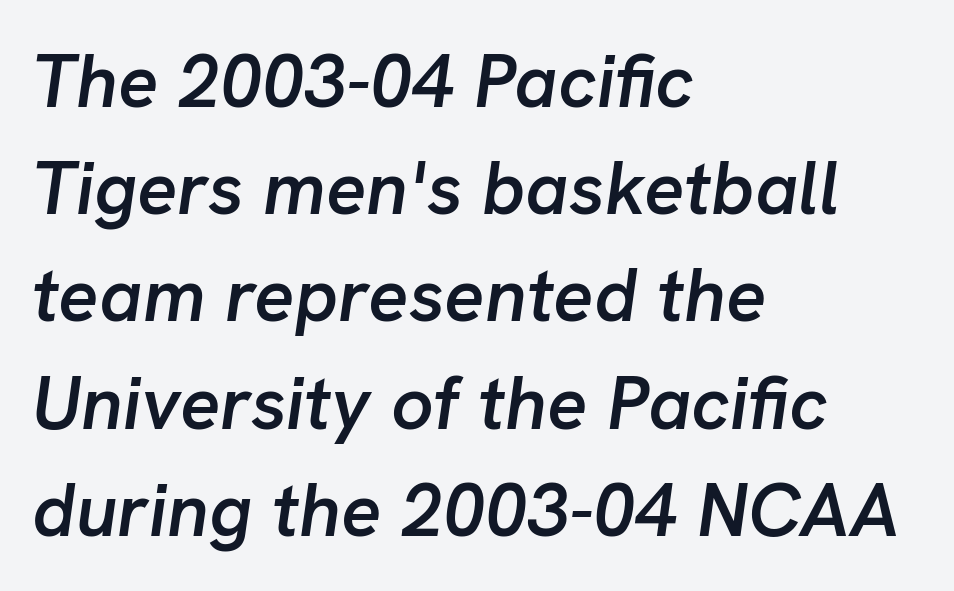
Q: Is the text bold? A: Semi-bold.
Q: Is the text italic (slanted)? A: Yes, it leans right by about 8 degrees.
Q: Is the text underlined? A: No.
Q: How is the paragraph aligned? A: Left-aligned.
Q: Is the spacing between letters normal or unusually wide? A: Normal.
Q: Is the spacing between lines tight, normal or loose? A: Normal.
Q: Width (condensed, normal, or wide)? A: Normal.
Q: Stroke contrast? A: Low.
Q: x-height? A: Medium.
Q: Monospaced? A: No.
